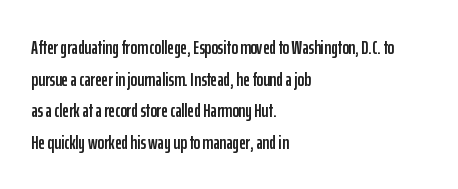
Q: Is the text italic (slanted)? A: No, it is upright.
Q: Is the text underlined? A: No.
Q: How is the paragraph aligned? A: Left-aligned.
Q: Is the spacing between letters normal or unusually wide? A: Normal.
Q: Is the spacing between lines tight, normal or loose? A: Normal.
